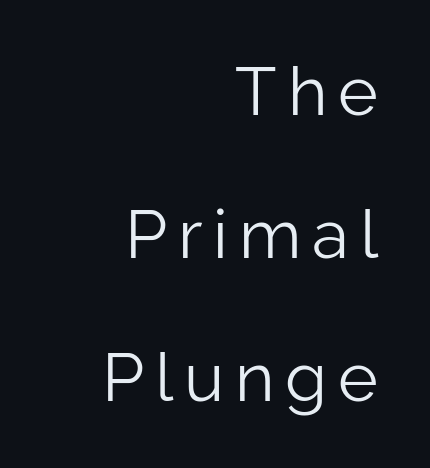
In terms of letterform style, serifs are entirely absent. These lines are rendered in a variable-pitch font. Students, observe: this is what heavily led, spacious text looks like. The letters look calm and open, with moderate or lighter stems. Quick note: underline off.
